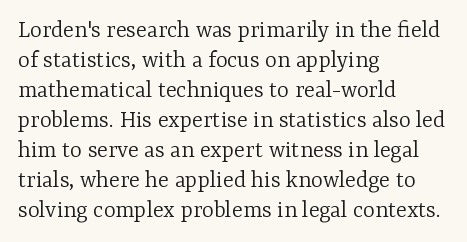
Q: Is the text bold? A: No.
Q: Is the text italic (slanted)? A: No, it is upright.
Q: Is the text underlined? A: No.
Q: How is the paragraph aligned? A: Left-aligned.
Q: Is the spacing between letters normal or unusually wide? A: Normal.
